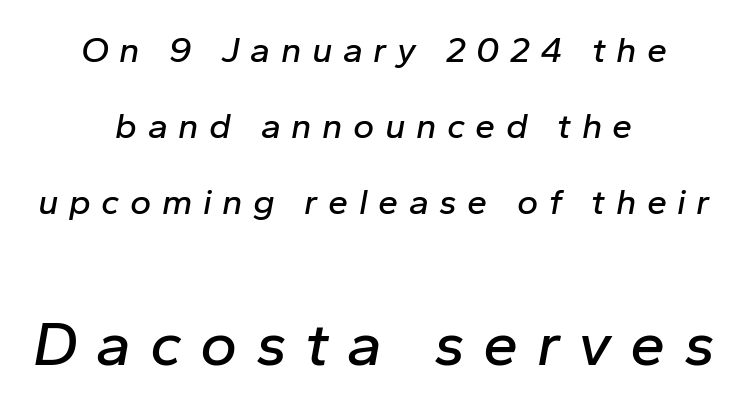
You could fit nearly another row in the gap between these rows. This sample is center-justified, so both line endings float freely. The passage shown has open, widely tracked lettering throughout. A student would notice the bottom passage is typeset larger than what precedes it.
